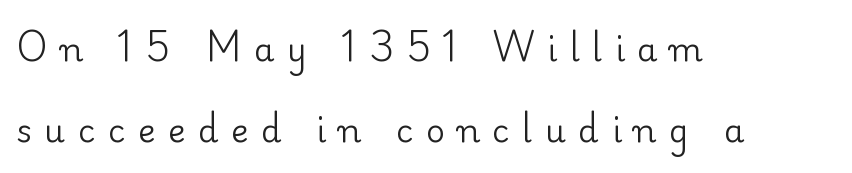
Q: Is the text bold? A: No.
Q: Is the text italic (slanted)? A: No, it is upright.
Q: Is the typeface a serif or a sans-serif typeface? A: Serif.
Q: Is the text underlined? A: No.
Q: How is the paragraph aligned? A: Left-aligned.
Q: Is the spacing between letters normal or unusually wide? A: Unusually wide.
Q: Is the spacing between lines tight, normal or loose? A: Loose.
Q: Width (condensed, normal, or wide)? A: Normal.
Q: Stroke contrast? A: Low.
Q: x-height? A: Small.
Q: Monospaced? A: No.
